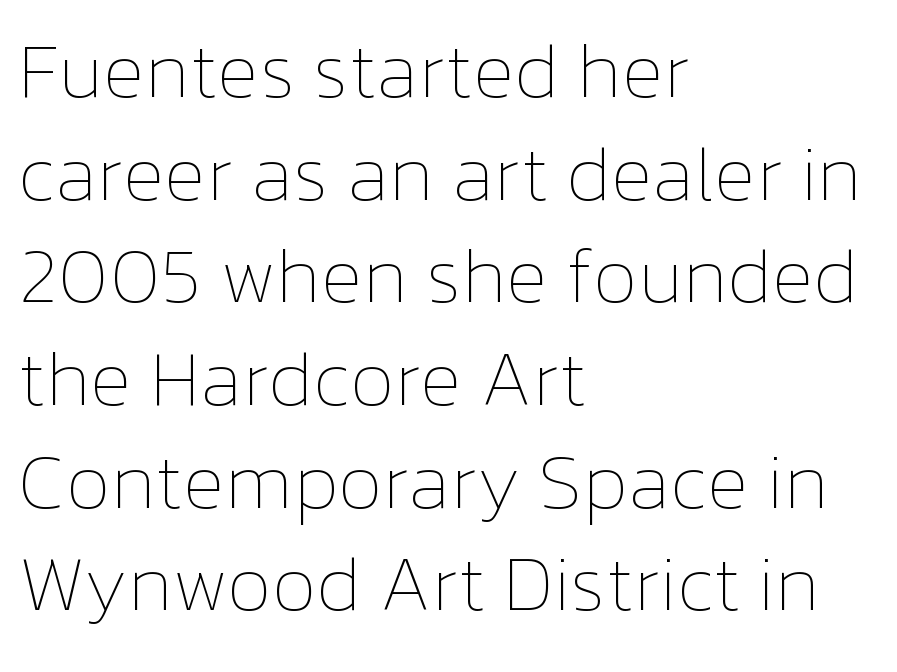
The image shows 79 px thin type, upright; set left-aligned, normal line spacing (1.3x), normal letter spacing, not underlined; low stroke contrast and a medium x-height.
